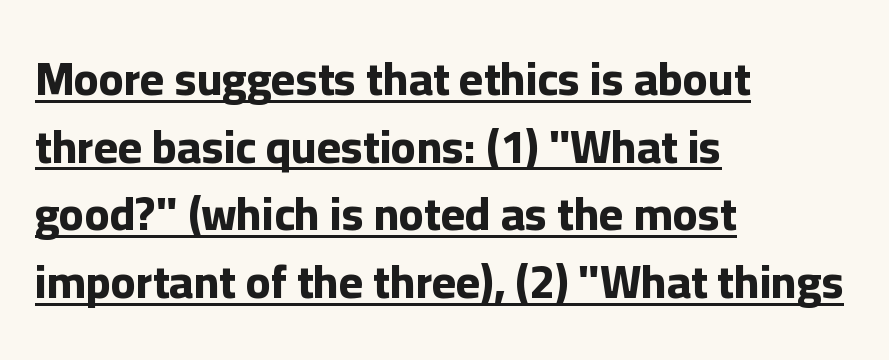
The image shows 46 px bold sans-serif type, upright; set left-aligned, normal line spacing (1.47x), normal letter spacing, underlined; low stroke contrast and a medium x-height.
